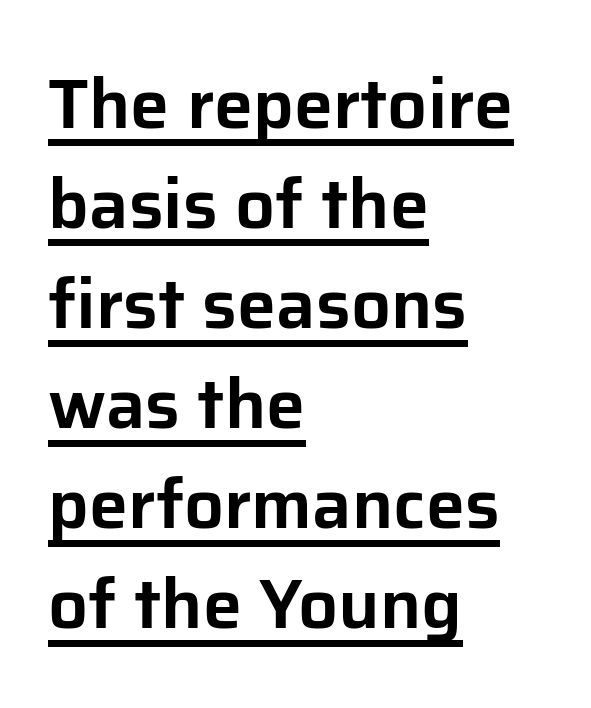
Q: Is the text italic (slanted)? A: No, it is upright.
Q: Is the typeface a serif or a sans-serif typeface? A: Sans-serif.
Q: Is the text underlined? A: Yes.
Q: How is the paragraph aligned? A: Left-aligned.
Q: Is the spacing between letters normal or unusually wide? A: Normal.
Q: Is the spacing between lines tight, normal or loose? A: Normal.
Q: Width (condensed, normal, or wide)? A: Normal.
Q: Stroke contrast? A: Low.
Q: x-height? A: Medium.
Q: Monospaced? A: No.
